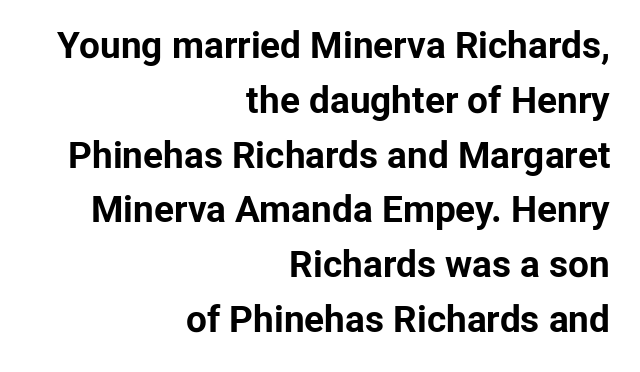
The image shows 37 px bold sans-serif type, upright; set right-aligned, normal line spacing (1.48x), normal letter spacing, not underlined; low stroke contrast and a medium x-height.
